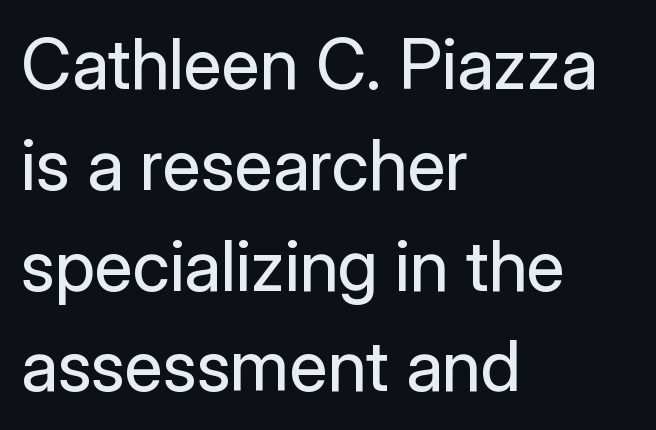
The image shows 70 px regular-weight sans-serif type, upright; set left-aligned, normal line spacing (1.44x), normal letter spacing, not underlined; low stroke contrast and a medium x-height.
